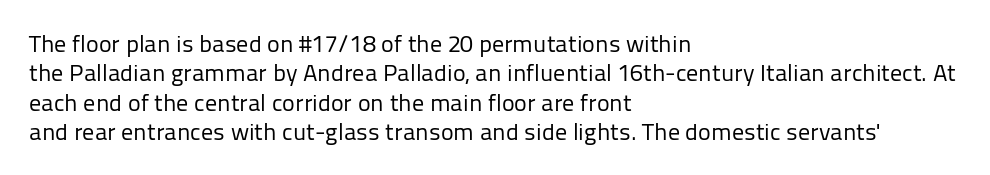
Q: Is the text bold? A: No.
Q: Is the text italic (slanted)? A: No, it is upright.
Q: Is the text underlined? A: No.
Q: How is the paragraph aligned? A: Left-aligned.
Q: Is the spacing between letters normal or unusually wide? A: Normal.
